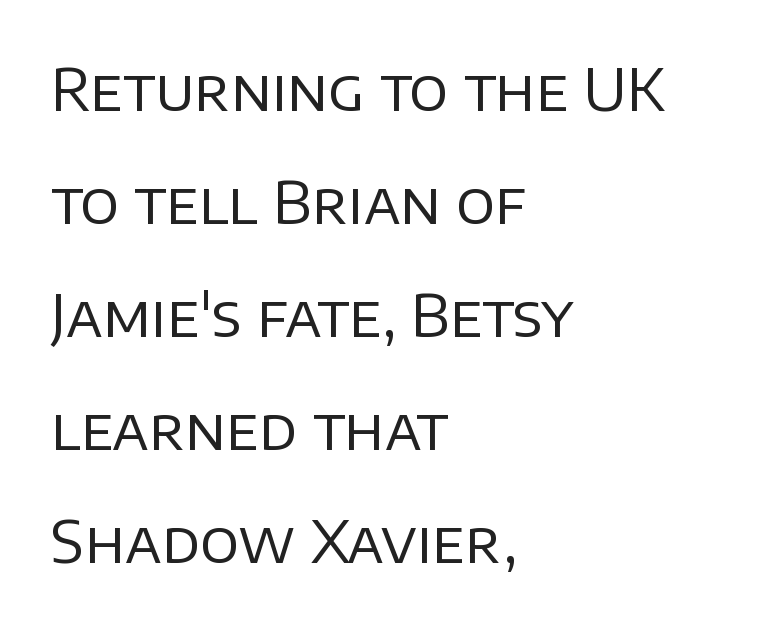
The paragraph shown leans on its left margin. The font's upright variant was chosen for this text. Note the varied advance widths — an 'i' is clearly narrower than an 'm'. Bold? No — there's no thickening of the strokes. Stroke terminals: plain, sans-serif. The passage shown has conventional tracking throughout.
